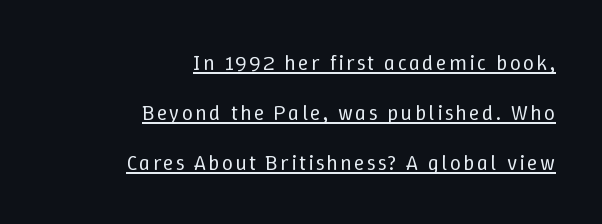
Q: Is the text bold? A: No.
Q: Is the text italic (slanted)? A: No, it is upright.
Q: Is the text underlined? A: Yes.
Q: How is the paragraph aligned? A: Right-aligned.
Q: Is the spacing between lines tight, normal or loose? A: Loose.
